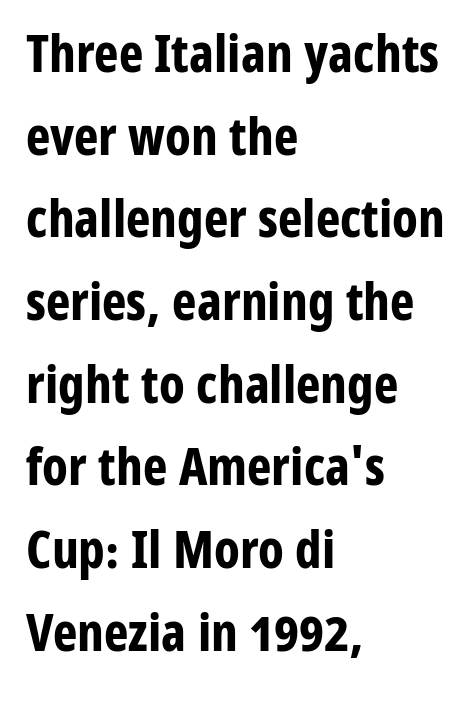
Q: Is the text bold? A: Yes.
Q: Is the text italic (slanted)? A: No, it is upright.
Q: Is the typeface a serif or a sans-serif typeface? A: Sans-serif.
Q: Is the text underlined? A: No.
Q: How is the paragraph aligned? A: Left-aligned.
Q: Is the spacing between letters normal or unusually wide? A: Normal.
Q: Is the spacing between lines tight, normal or loose? A: Normal.
Q: Width (condensed, normal, or wide)? A: Condensed.
Q: Stroke contrast? A: Low.
Q: x-height? A: Medium.
Q: Monospaced? A: No.
